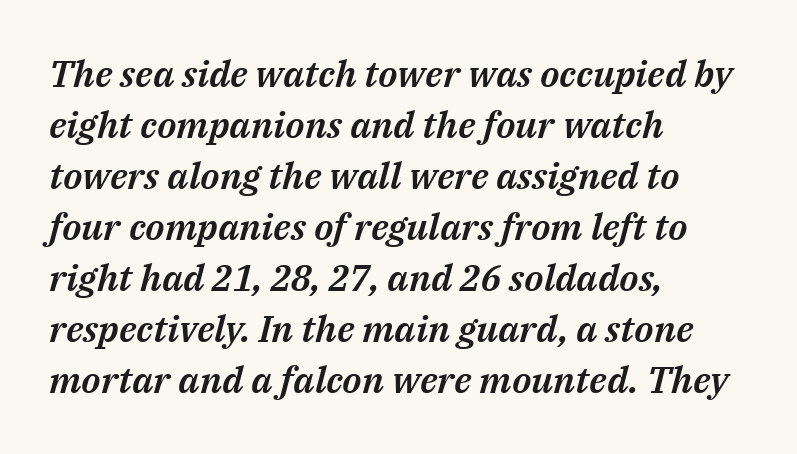
Words float on clear page, feet unadorned. Quick note: italic. The lines sit at an ordinary, default distance from one another. The rendering uses natural spacing where letterforms have individual widths.
